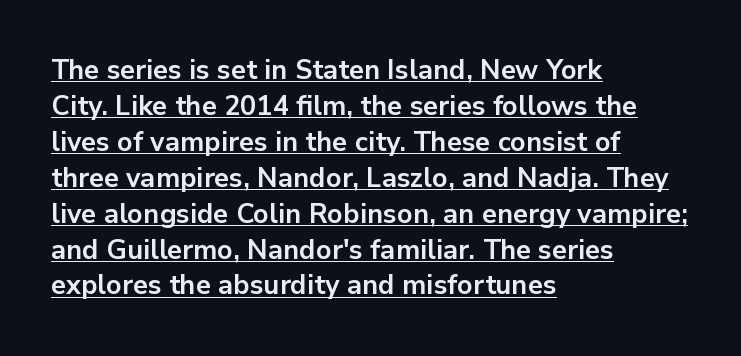
The image shows 27 px bold type, upright; set left-aligned, normal line spacing (1.33x), normal letter spacing, underlined.
